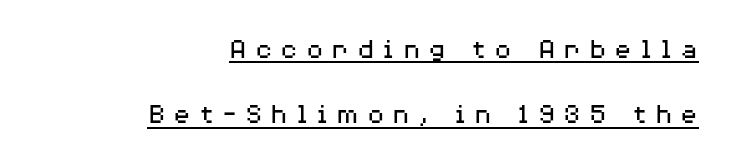
{"serif": "no", "italic": "no", "bold": "no", "weight": "regular", "width": "wide", "stroke_contrast": "medium", "x_height": "medium", "monospaced": "no", "underline": "yes", "align": "right", "line_spacing": "loose", "line_spacing_ratio": 2.25, "letter_spacing": "wide", "letter_spacing_em": 0.27, "glyph_px": 29}
